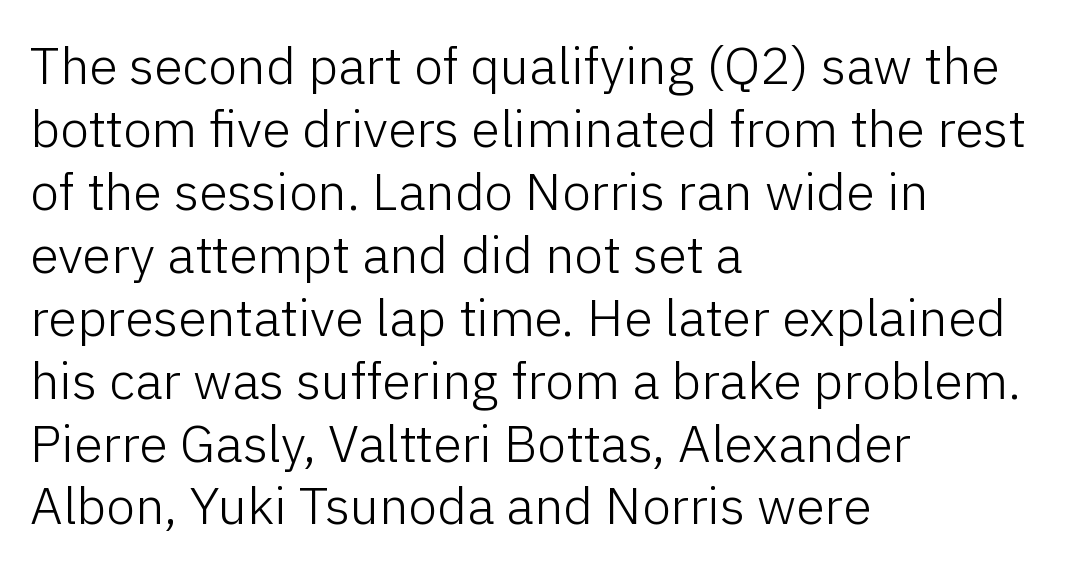
Q: Is the text bold? A: No.
Q: Is the text italic (slanted)? A: No, it is upright.
Q: Is the typeface a serif or a sans-serif typeface? A: Sans-serif.
Q: Is the text underlined? A: No.
Q: How is the paragraph aligned? A: Left-aligned.
Q: Is the spacing between letters normal or unusually wide? A: Normal.
Q: Width (condensed, normal, or wide)? A: Normal.
Q: Stroke contrast? A: Low.
Q: x-height? A: Medium.
Q: Monospaced? A: No.
